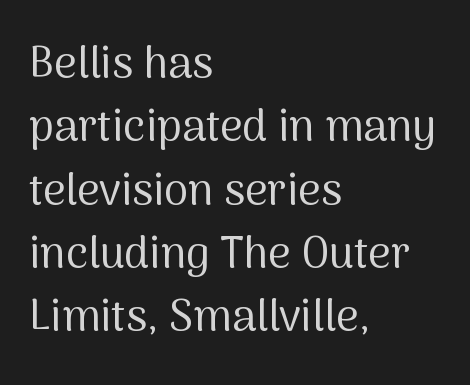
Q: Is the text bold? A: No.
Q: Is the text italic (slanted)? A: No, it is upright.
Q: Is the typeface a serif or a sans-serif typeface? A: Sans-serif.
Q: Is the text underlined? A: No.
Q: How is the paragraph aligned? A: Left-aligned.
Q: Is the spacing between letters normal or unusually wide? A: Normal.
Q: Is the spacing between lines tight, normal or loose? A: Normal.
Q: Width (condensed, normal, or wide)? A: Normal.
Q: Stroke contrast? A: Medium.
Q: x-height? A: Medium.
Q: Monospaced? A: No.
